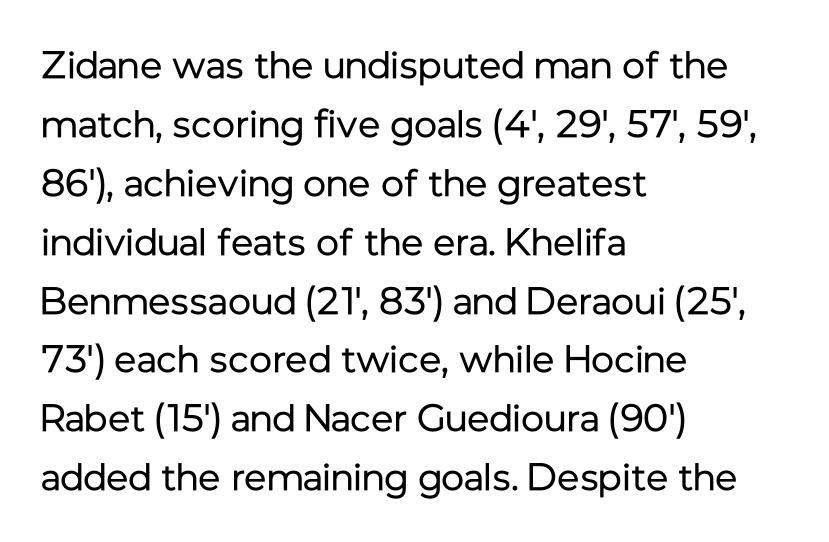
Q: Is the text bold? A: No.
Q: Is the text italic (slanted)? A: No, it is upright.
Q: Is the typeface a serif or a sans-serif typeface? A: Sans-serif.
Q: Is the text underlined? A: No.
Q: How is the paragraph aligned? A: Left-aligned.
Q: Is the spacing between letters normal or unusually wide? A: Normal.
Q: Is the spacing between lines tight, normal or loose? A: Normal.
Q: Width (condensed, normal, or wide)? A: Normal.
Q: Stroke contrast? A: Low.
Q: x-height? A: Medium.
Q: Monospaced? A: No.
